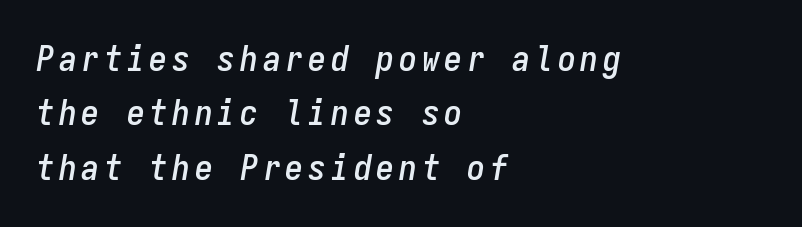
Q: Is the text italic (slanted)? A: Yes, it leans right by about 9 degrees.
Q: Is the text underlined? A: No.
Q: How is the paragraph aligned? A: Left-aligned.
Q: Is the spacing between lines tight, normal or loose? A: Normal.
Q: Width (condensed, normal, or wide)? A: Condensed.
Q: Stroke contrast? A: Low.
Q: x-height? A: Medium.
Q: Monospaced? A: Yes.
